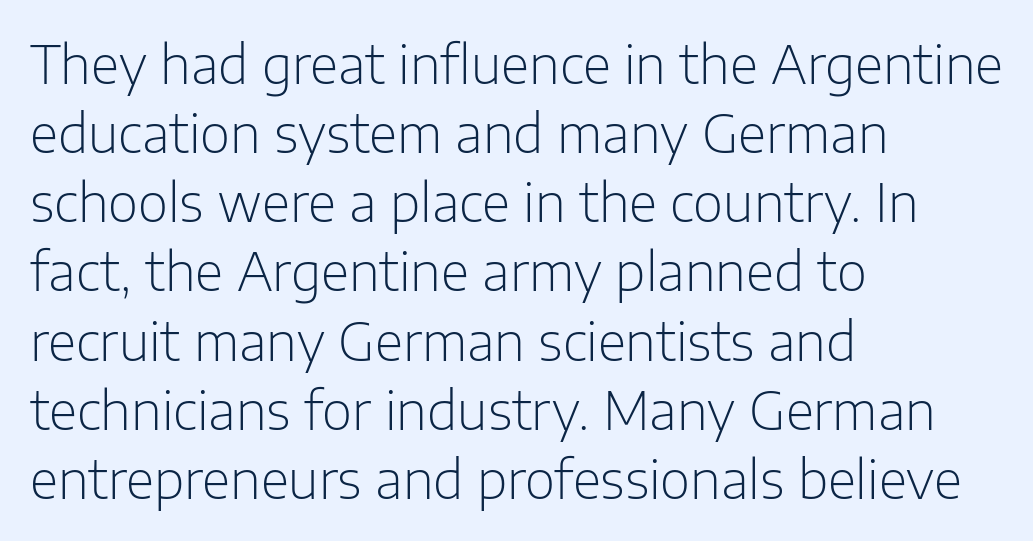
Q: Is the text bold? A: No.
Q: Is the text italic (slanted)? A: No, it is upright.
Q: Is the typeface a serif or a sans-serif typeface? A: Sans-serif.
Q: Is the text underlined? A: No.
Q: How is the paragraph aligned? A: Left-aligned.
Q: Is the spacing between letters normal or unusually wide? A: Normal.
Q: Is the spacing between lines tight, normal or loose? A: Normal.
Q: Width (condensed, normal, or wide)? A: Normal.
Q: Stroke contrast? A: Low.
Q: x-height? A: Medium.
Q: Monospaced? A: No.
